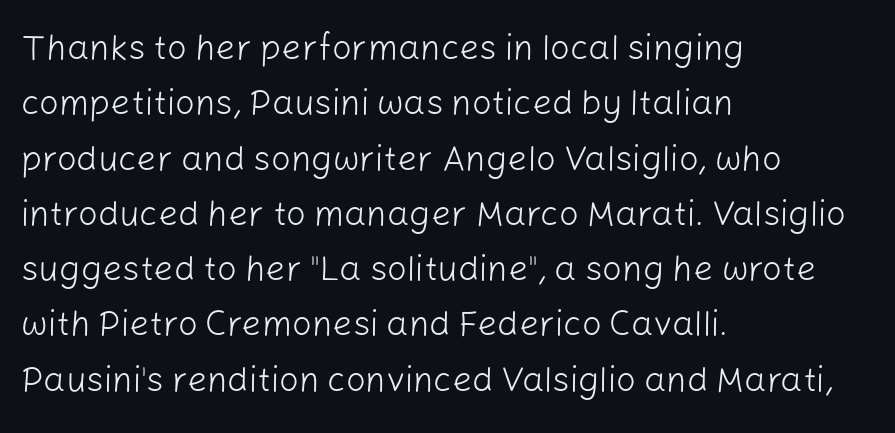
The image shows 35 px light sans-serif type, upright; set left-aligned, normal line spacing (1.58x), normal letter spacing, not underlined; low stroke contrast and a medium x-height.
